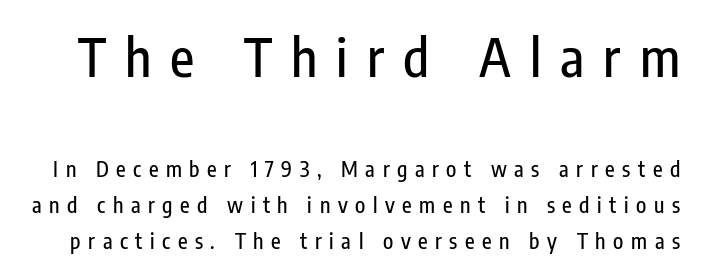
Q: Is the text italic (slanted)? A: No, it is upright.
Q: Is the typeface a serif or a sans-serif typeface? A: Sans-serif.
Q: Is the text underlined? A: No.
Q: Is the spacing between letters normal or unusually wide? A: Unusually wide.
Q: Which block of text is set in a larger size, the first (top) or the second (bottom)? A: The first (top) one.
Q: Width (condensed, normal, or wide)? A: Condensed.
Q: Stroke contrast? A: Low.
Q: x-height? A: Medium.
Q: Monospaced? A: No.
